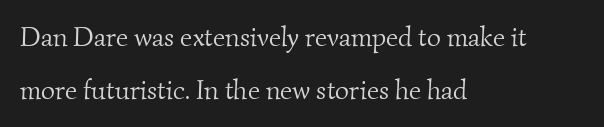
The image shows 27 px text type; set left-aligned, loose line spacing (1.96x), normal letter spacing, not underlined.
